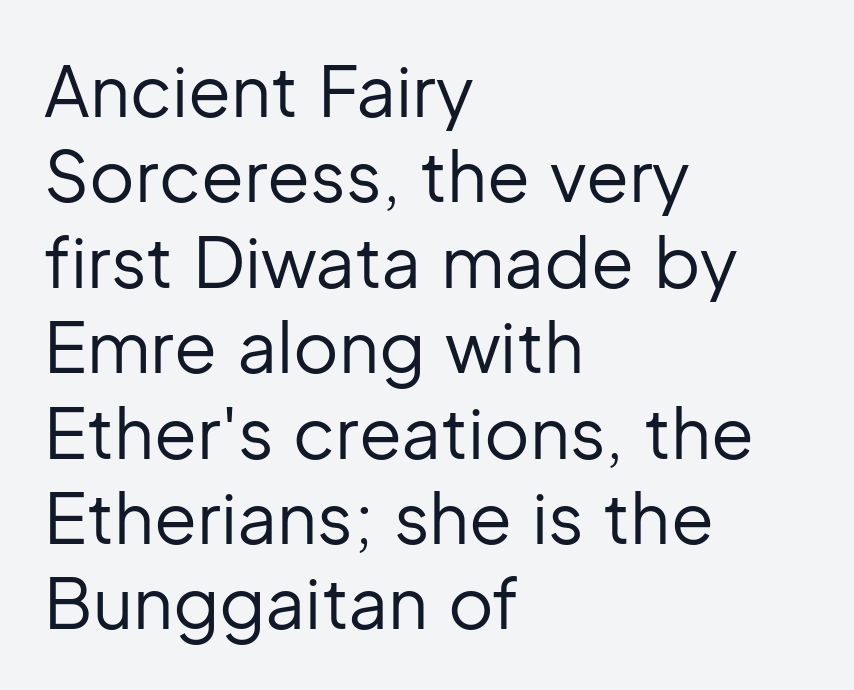
{"serif": "no", "italic": "no", "bold": "no", "weight": "regular", "width": "normal", "stroke_contrast": "low", "x_height": "medium", "monospaced": "no", "underline": "no", "align": "left", "line_spacing_ratio": 1.22, "letter_spacing": "normal", "letter_spacing_em": 0.0, "glyph_px": 70}
